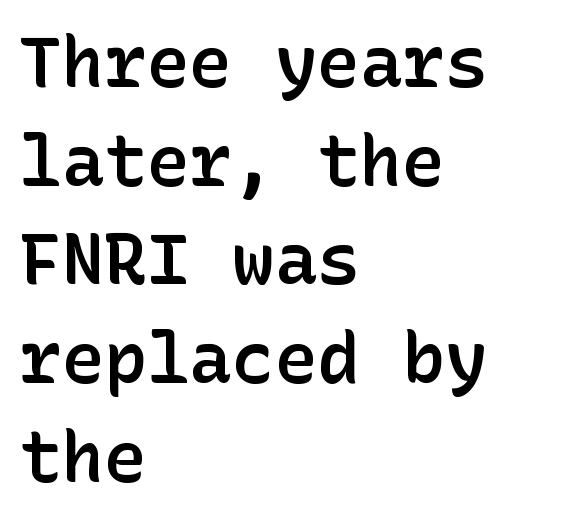
Q: Is the text bold? A: Semi-bold.
Q: Is the text italic (slanted)? A: No, it is upright.
Q: Is the typeface a serif or a sans-serif typeface? A: Sans-serif.
Q: Is the text underlined? A: No.
Q: How is the paragraph aligned? A: Left-aligned.
Q: Is the spacing between letters normal or unusually wide? A: Normal.
Q: Is the spacing between lines tight, normal or loose? A: Normal.
Q: Width (condensed, normal, or wide)? A: Normal.
Q: Stroke contrast? A: Low.
Q: x-height? A: Medium.
